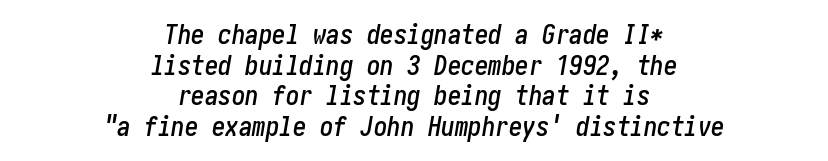
Q: Is the text italic (slanted)? A: Yes, it leans right by about 10 degrees.
Q: Is the text underlined? A: No.
Q: How is the paragraph aligned? A: Centered.
Q: Is the spacing between letters normal or unusually wide? A: Normal.
Q: Is the spacing between lines tight, normal or loose? A: Tight.
